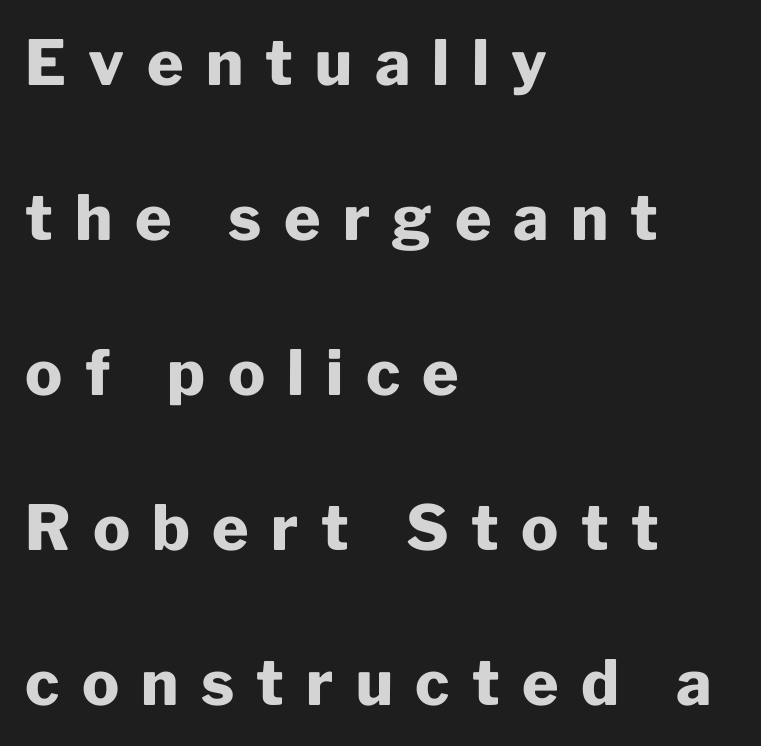
The tracking reads as deliberately expanded to a designer's eye. Posture: upright roman. Looks like regular typesetting: each glyph gets only the width it needs. Which margin do the lines hug? The left one — the right edge is uneven.
